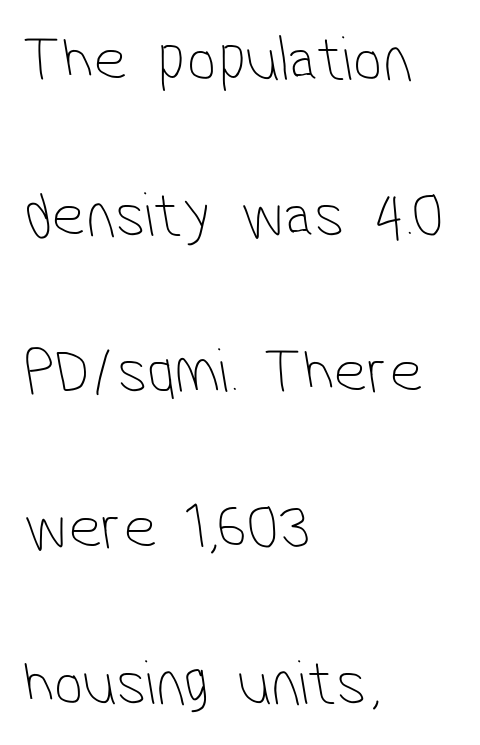
{"serif": "no", "bold": "no", "weight": "thin", "width": "condensed", "stroke_contrast": "low", "x_height": "medium", "monospaced": "no", "underline": "no", "align": "left", "line_spacing": "loose", "line_spacing_ratio": 2.4, "letter_spacing": "normal", "letter_spacing_em": 0.0, "glyph_px": 65}
